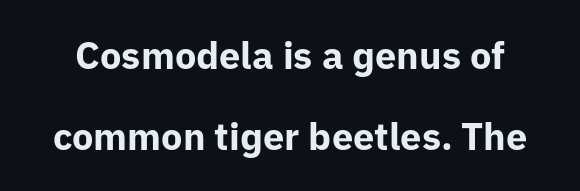
You could fit nearly another row in the gap between these rows. You could not count columns in this text — the font is proportionally spaced. Each row of text sits above clean, open space. The sample has been set heavy, in full bold. Quick note: not italic, upright.
